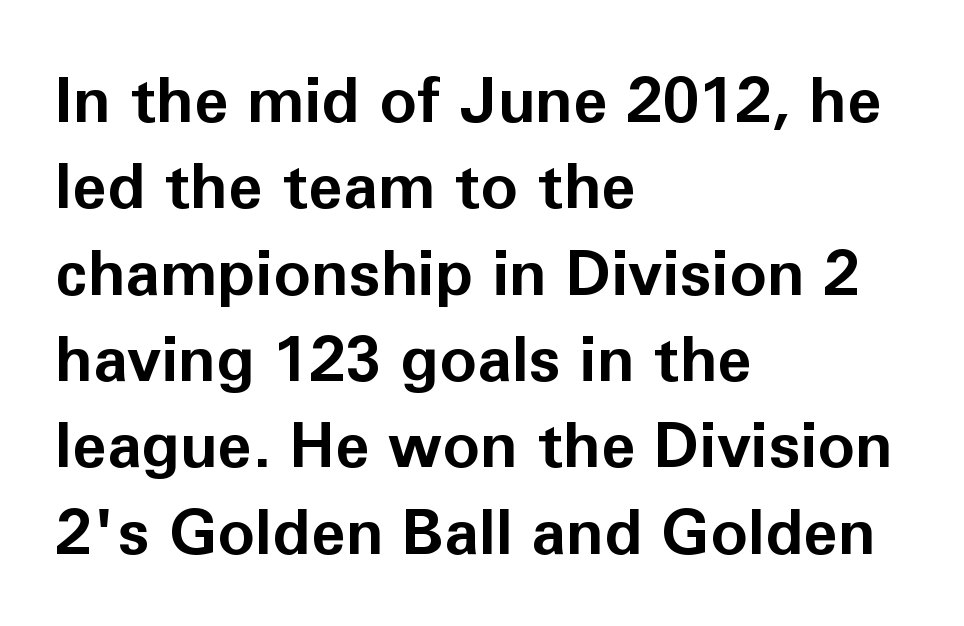
Spacing verdict: proportional, widths tailored to each character. Line beginnings align vertically; line endings do not. These lines are composed in type without serifs. Glance below the letters and you will spot only blank space. These words are printed bold, with thick strokes throughout. Whoever set this chose a conventional vertical rhythm.
